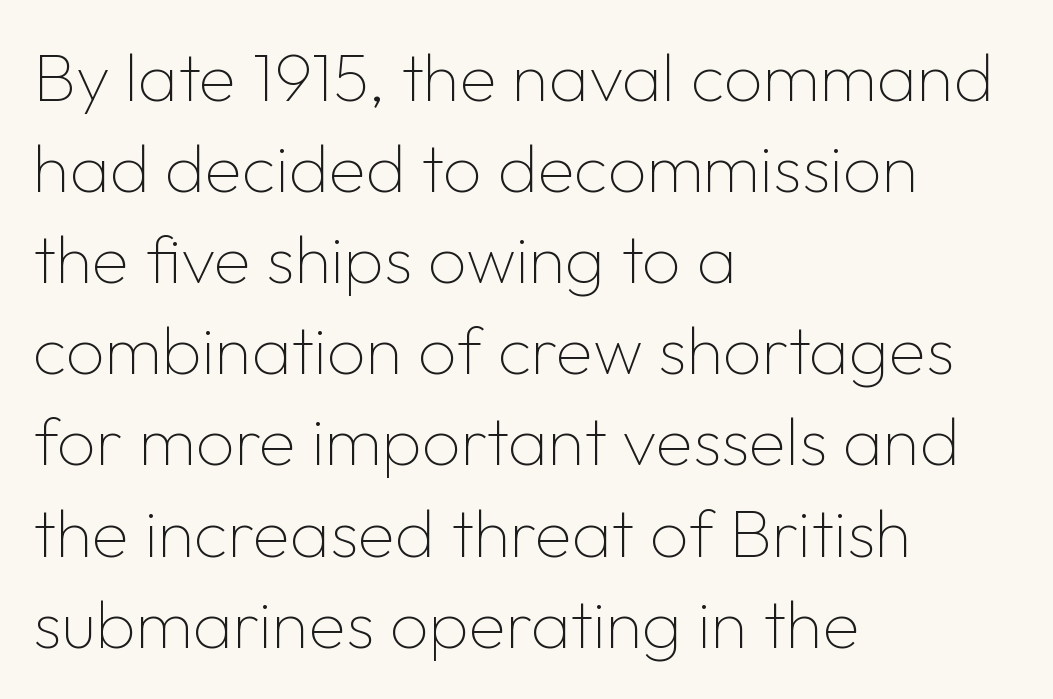
The image shows 68 px thin sans-serif type, upright; set left-aligned, normal line spacing (1.34x), normal letter spacing, not underlined; low stroke contrast and a medium x-height.
